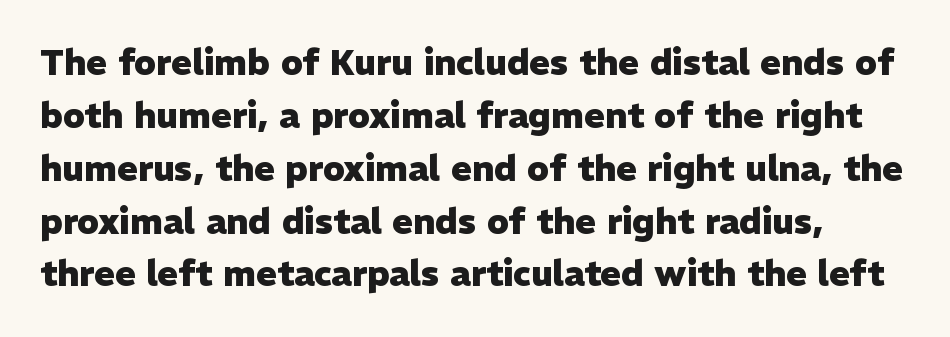
The image shows 35 px heavy sans-serif type, upright; set normal line spacing (1.51x), normal letter spacing, not underlined; low stroke contrast and a medium x-height.
